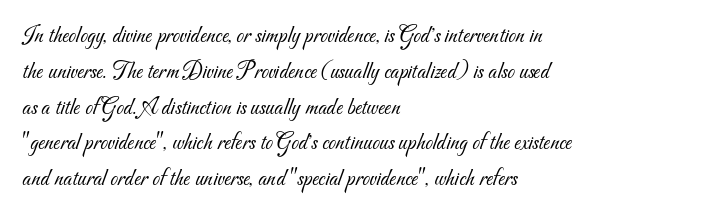
Q: Is the text bold? A: No.
Q: Is the text underlined? A: No.
Q: How is the paragraph aligned? A: Left-aligned.
Q: Is the spacing between letters normal or unusually wide? A: Normal.
Q: Is the spacing between lines tight, normal or loose? A: Normal.
